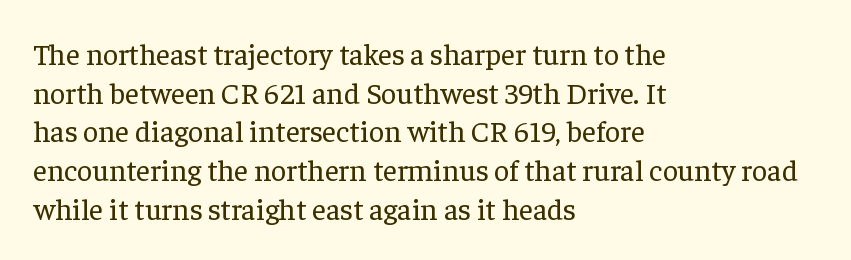
The image shows 30 px regular-weight serif type, upright; set left-aligned, normal line spacing (1.29x), normal letter spacing, not underlined; low stroke contrast and a medium x-height.
